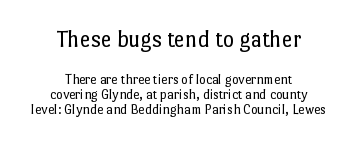
{"italic": "no", "bold": "no", "underline": "no", "align": "center", "line_spacing": "tight", "line_spacing_ratio": 1.08, "letter_spacing": "normal", "letter_spacing_em": 0.0, "larger_block": "first", "size_ratio": 1.71, "glyph_px": 24}
